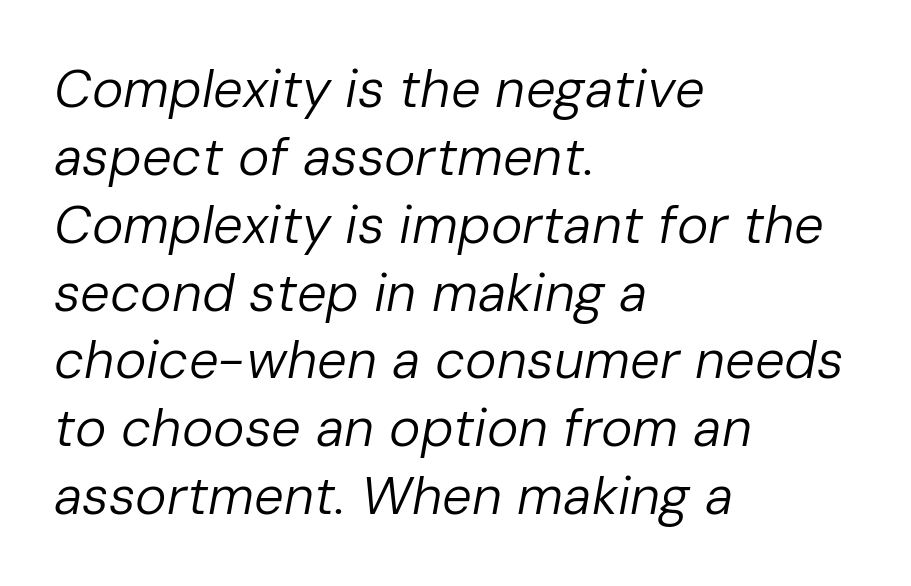
Q: Is the text bold? A: No.
Q: Is the text italic (slanted)? A: Yes, it leans right by about 10 degrees.
Q: Is the text underlined? A: No.
Q: How is the paragraph aligned? A: Left-aligned.
Q: Is the spacing between letters normal or unusually wide? A: Normal.
Q: Is the spacing between lines tight, normal or loose? A: Normal.
Q: Width (condensed, normal, or wide)? A: Normal.
Q: Stroke contrast? A: Low.
Q: x-height? A: Medium.
Q: Monospaced? A: No.
